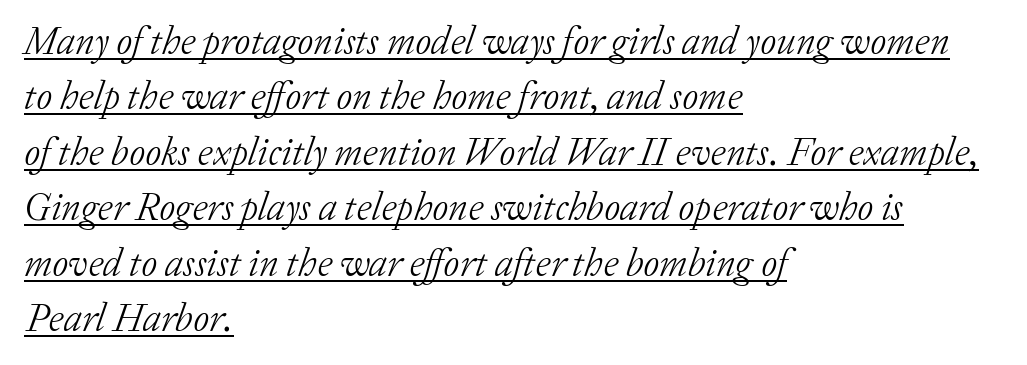
The image shows 39 px light serif type, italic (leaning right); set left-aligned, normal line spacing (1.42x), normal letter spacing, underlined; low stroke contrast and a medium x-height.
